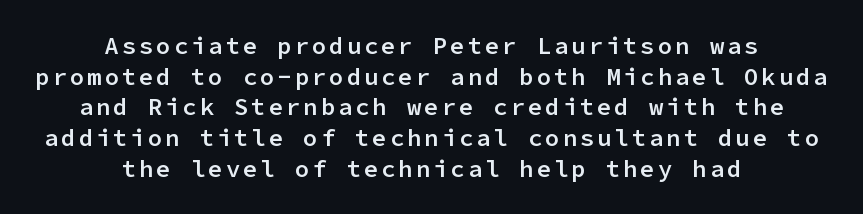
{"italic": "no", "bold": "semi", "underline": "no", "align": "center", "line_spacing": "normal", "line_spacing_ratio": 1.28, "glyph_px": 24}
